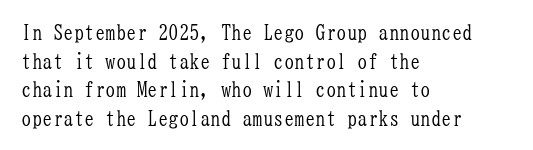
Line beginnings align vertically; line endings do not. Whoever set this chose a conventional vertical rhythm. Stroke mass is kept to a normal reading level or below. Nobody touched the tracking dial on this one.
